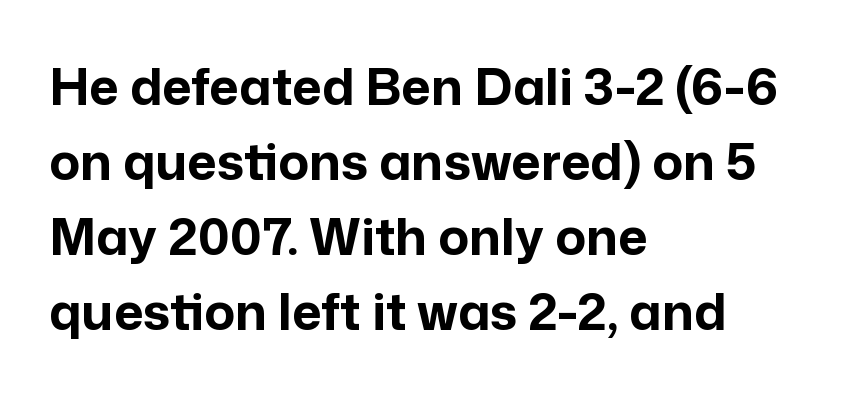
The passage shown is typed in a proportional face where columns would drift. It's the straight-up-and-down kind of type. These lines sit exactly where default settings would place them. There is no visible air inserted between adjacent glyphs. This rendering employs a face without finishing strokes, i.e., a sans-serif. Each line starts at the same left margin while the right side varies.
